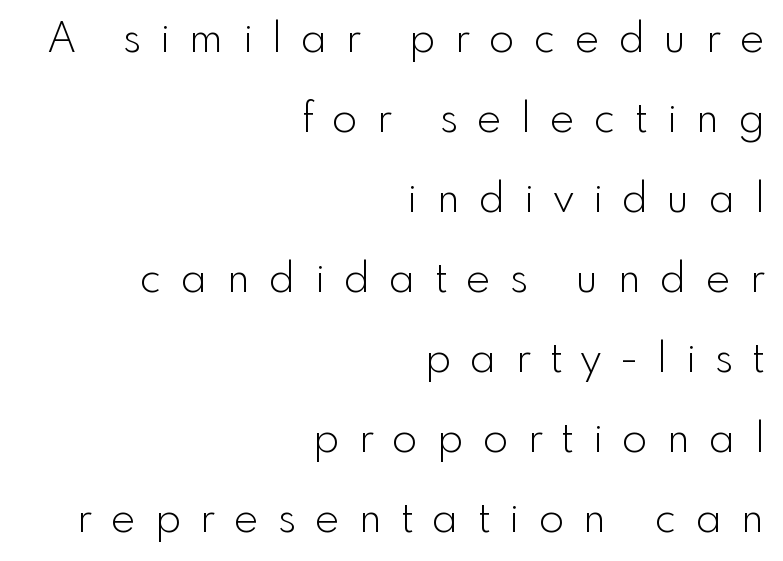
The image shows 41 px light sans-serif type, upright; set right-aligned, loose line spacing (1.95x), unusually wide letter spacing (+0.48 em), not underlined; a small x-height.
